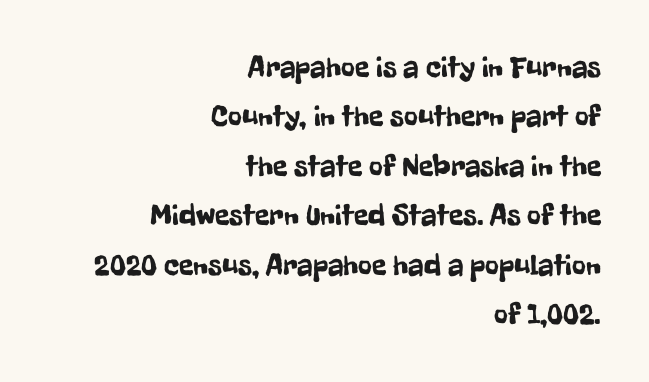
Line spacing here is normal. The gaps between neighbouring characters are ordinary and unremarkable. Compared with a flush-left layout, this one pins lines to the opposite, right side. Here the designer chose a conventional face with non-uniform glyph widths.
